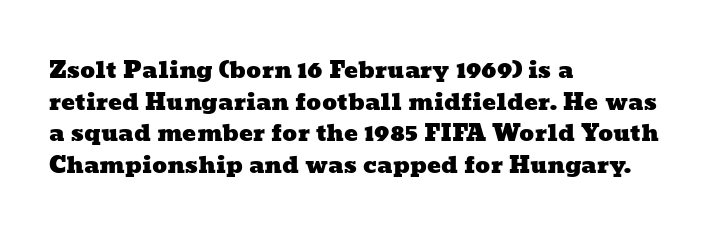
Horizontal alignment here is leftward, the default for most running prose. The line texture is even and compact thanks to regular tracking. Whoever set this chose a conventional vertical rhythm. Any mark beneath the type? The region is blank.
